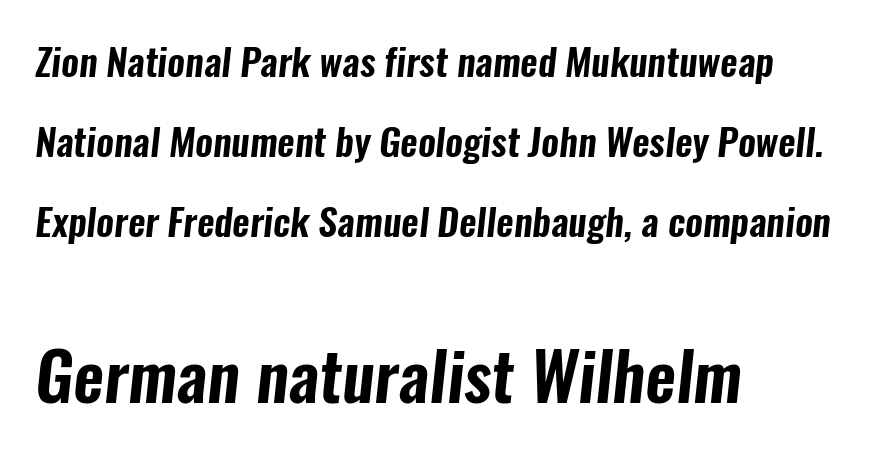
The image shows 67 px condensed sans-serif type; set left-aligned, loose line spacing (2.11x), normal letter spacing, not underlined; the second (bottom) block is 1.76x larger; low stroke contrast and a medium x-height.
